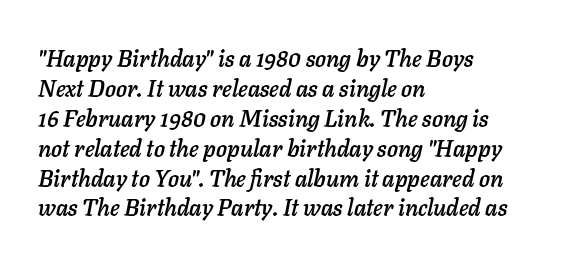
The image shows 23 px text type, italic (leaning right); set left-aligned, normal line spacing (1.3x), normal letter spacing, not underlined.
